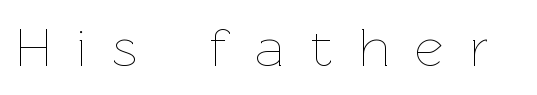
The image shows 55 px thin type, upright; set unusually wide letter spacing (+0.48 em), not underlined; low stroke contrast and a medium x-height.
